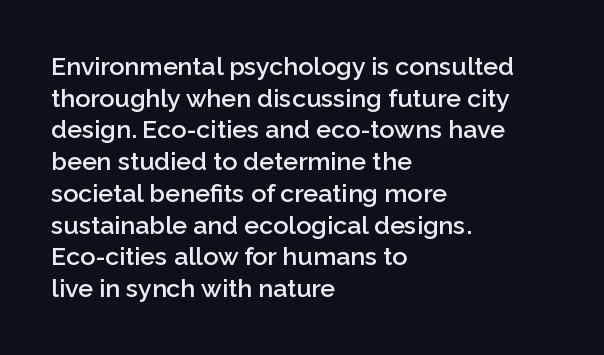
A semibold gives these letters moderate extra thickness, short of bold. The vertical gap from one line to the next is medium. The axis of the letterforms is exactly vertical. A typesetter would call this zero additional tracking. Plain, unruled lines of type. Leftover space on each line is placed entirely after the last word.
